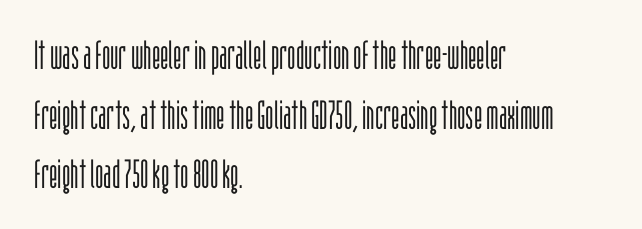
Left-aligned paragraph, ragged on the right. No extra ink here — the face is not bold. The font family rendered here belongs to the sans-serif group. In terms of letterspacing, this is plain default setting.
